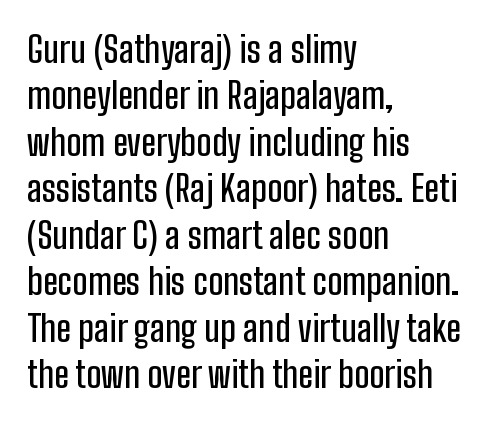
The image shows 36 px condensed sans-serif type, upright; set left-aligned, normal line spacing (1.29x), normal letter spacing, not underlined; low stroke contrast and a medium x-height.
